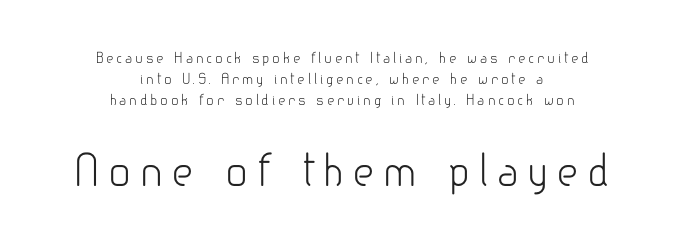
Q: Is the text bold? A: No.
Q: Is the text italic (slanted)? A: No, it is upright.
Q: Is the typeface a serif or a sans-serif typeface? A: Sans-serif.
Q: Is the text underlined? A: No.
Q: How is the paragraph aligned? A: Centered.
Q: Is the spacing between letters normal or unusually wide? A: Unusually wide.
Q: Is the spacing between lines tight, normal or loose? A: Normal.
Q: Which block of text is set in a larger size, the first (top) or the second (bottom)? A: The second (bottom) one.
Q: Width (condensed, normal, or wide)? A: Normal.
Q: Stroke contrast? A: Low.
Q: x-height? A: Small.
Q: Monospaced? A: No.
